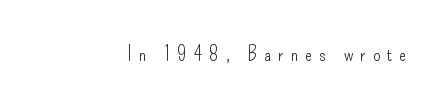
The image shows 20 px text type, upright; set unusually wide letter spacing (+0.36 em), not underlined.
